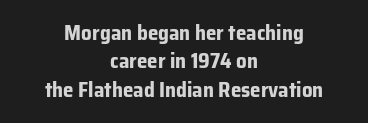
Q: Is the text bold? A: Yes.
Q: Is the text italic (slanted)? A: No, it is upright.
Q: Is the text underlined? A: No.
Q: How is the paragraph aligned? A: Centered.
Q: Is the spacing between letters normal or unusually wide? A: Normal.
Q: Is the spacing between lines tight, normal or loose? A: Normal.
